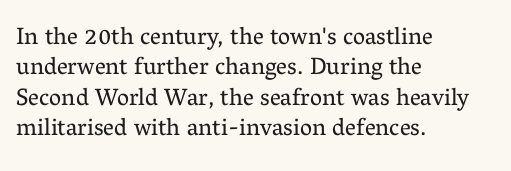
The type sits square on the baseline with zero lean. Only glyphs here, with clear space below each row. This sample is left-justified, so line endings fall wherever the words run out. Nothing unusual about the tracking: characters are spaced as the font intends. No extra ink here — the face is not bold.
